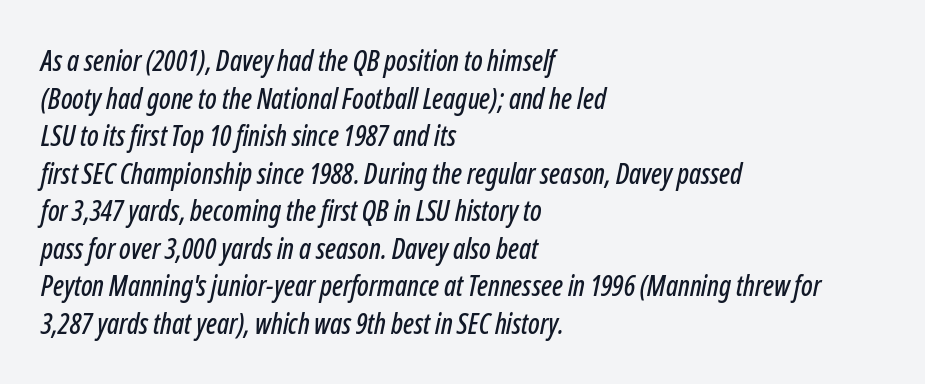
The image shows 28 px condensed type, italic (leaning right); set left-aligned, normal line spacing (1.34x), normal letter spacing, not underlined; low stroke contrast and a medium x-height.
